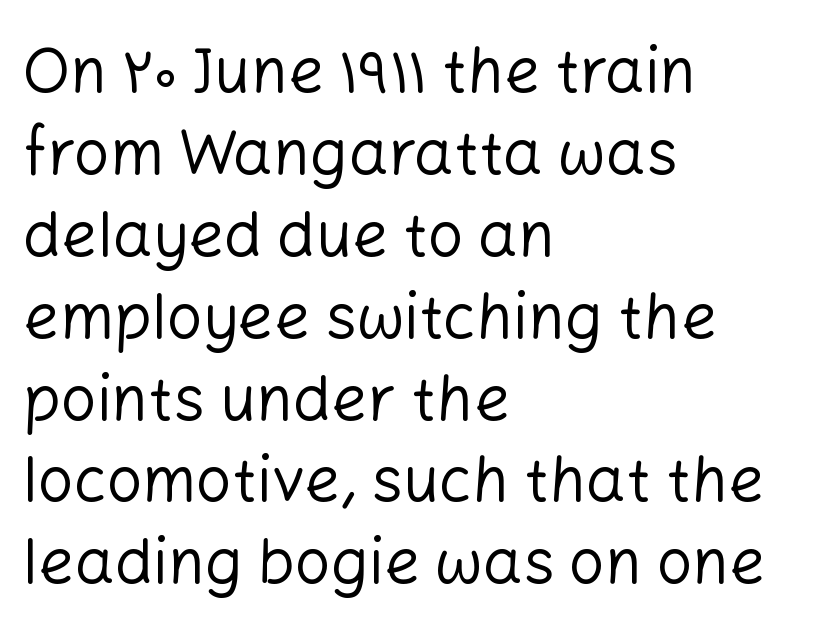
The image shows 63 px regular-weight sans-serif type, upright; set left-aligned, normal line spacing (1.3x), normal letter spacing, not underlined; low stroke contrast and a medium x-height.
